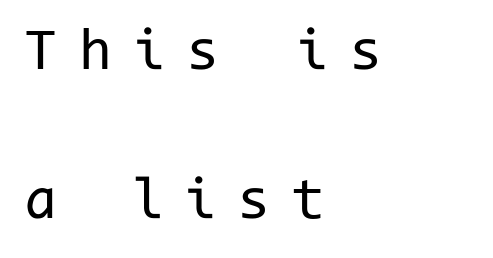
The typeface has the unassuming heft of standard copy or less. The block of text is sparse from top to bottom, with ample space between rows. The passage shown has open, widely tracked lettering throughout. These lines are rendered in a fixed-pitch font.
